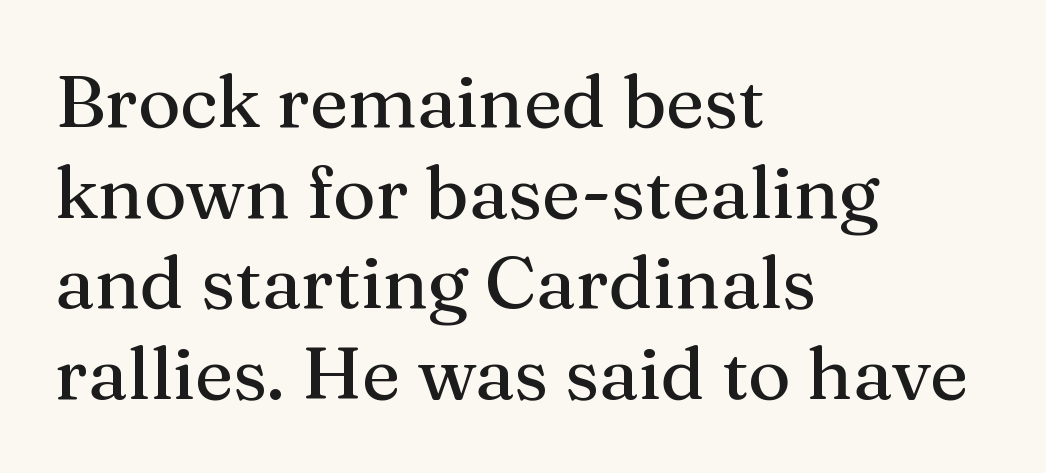
The image shows 73 px serif type, upright; set left-aligned, line spacing 1.24x, normal letter spacing, not underlined; medium stroke contrast and a medium x-height.
